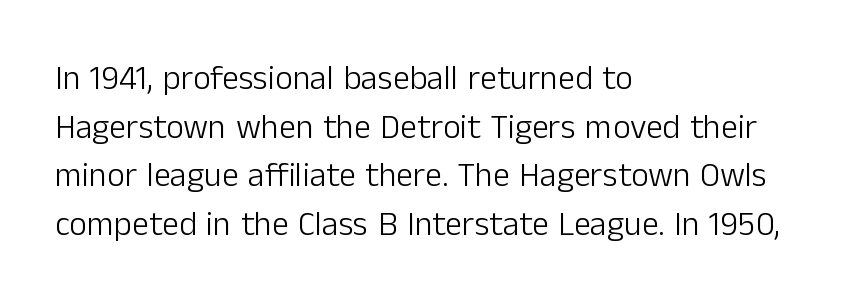
{"serif": "no", "italic": "no", "bold": "no", "weight": "light", "width": "normal", "stroke_contrast": "low", "x_height": "medium", "monospaced": "no", "underline": "no", "align": "left", "line_spacing": "normal", "line_spacing_ratio": 1.43, "letter_spacing": "normal", "letter_spacing_em": 0.0, "glyph_px": 34}
